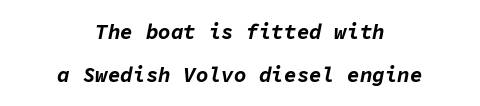
Q: Is the text bold? A: Yes.
Q: Is the text italic (slanted)? A: Yes, it leans right by about 11 degrees.
Q: Is the text underlined? A: No.
Q: How is the paragraph aligned? A: Centered.
Q: Is the spacing between letters normal or unusually wide? A: Normal.
Q: Is the spacing between lines tight, normal or loose? A: Loose.
